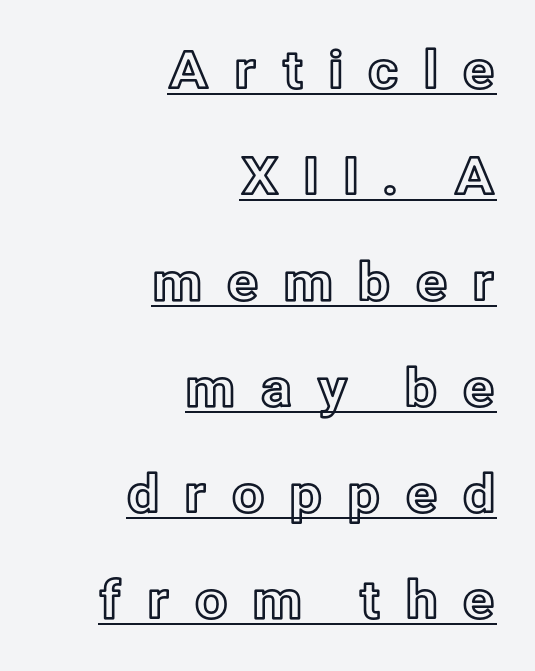
The image shows 52 px text type, upright; set right-aligned, loose line spacing (2.04x), unusually wide letter spacing (+0.45 em), underlined; a medium x-height.
